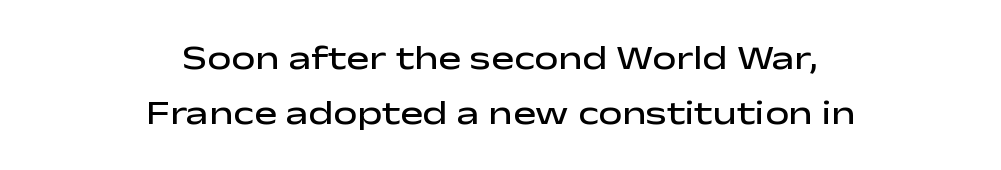
{"serif": "no", "italic": "no", "bold": "semi", "weight": "semibold", "width": "wide", "stroke_contrast": "low", "x_height": "medium", "monospaced": "no", "underline": "no", "align": "center", "line_spacing": "normal", "line_spacing_ratio": 1.63, "letter_spacing": "normal", "letter_spacing_em": 0.0, "glyph_px": 34}
